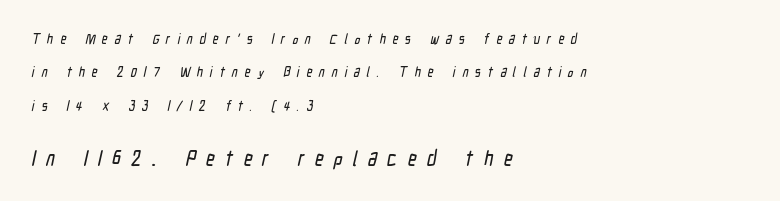
The image shows 21 px text type; set left-aligned, loose line spacing (2.38x), unusually wide letter spacing (+0.49 em), not underlined; the second (bottom) block is 1.5x larger.
